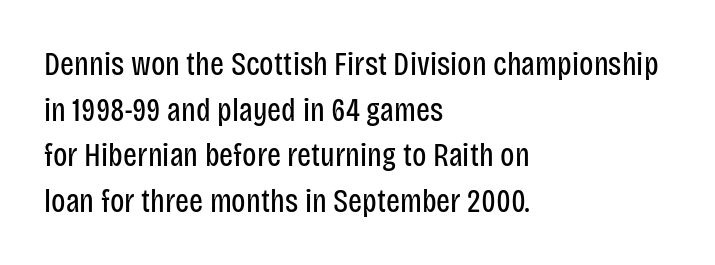
Caption: face not bold, strokes unweighted. The tracking reads as untouched default to a designer's eye. Lines of text with bare space underneath. Spacing verdict: proportional, widths tailored to each character.
